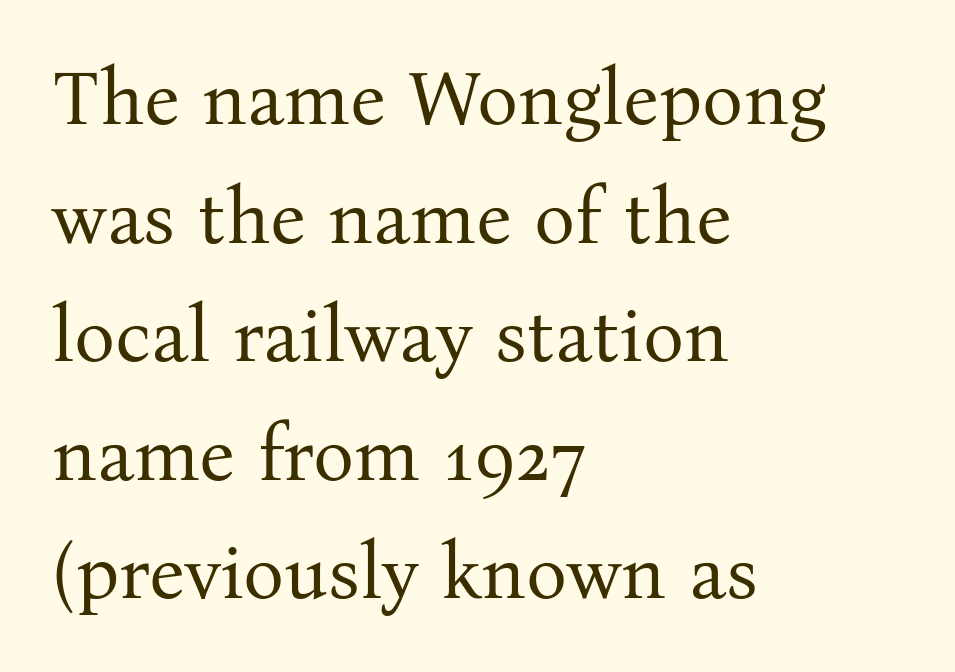
Q: Is the text bold? A: No.
Q: Is the text italic (slanted)? A: No, it is upright.
Q: Is the typeface a serif or a sans-serif typeface? A: Serif.
Q: Is the text underlined? A: No.
Q: How is the paragraph aligned? A: Left-aligned.
Q: Is the spacing between letters normal or unusually wide? A: Normal.
Q: Is the spacing between lines tight, normal or loose? A: Normal.
Q: Width (condensed, normal, or wide)? A: Normal.
Q: Stroke contrast? A: Medium.
Q: x-height? A: Medium.
Q: Monospaced? A: No.
